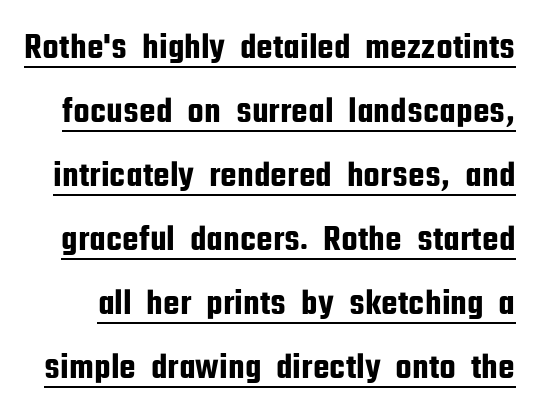
The image shows 37 px condensed sans-serif type, upright; set line spacing 1.73x, normal letter spacing, underlined; low stroke contrast and a medium x-height.
